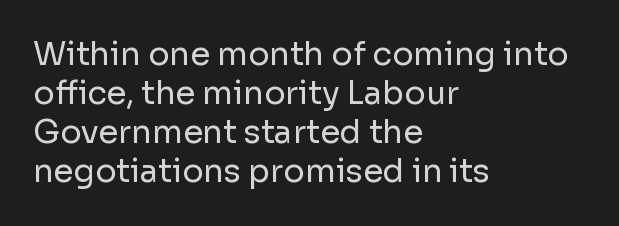
{"serif": "no", "italic": "no", "bold": "no", "weight": "regular", "width": "normal", "stroke_contrast": "low", "x_height": "medium", "monospaced": "no", "underline": "no", "align": "left", "line_spacing_ratio": 1.22, "letter_spacing": "normal", "letter_spacing_em": 0.0, "glyph_px": 32}
